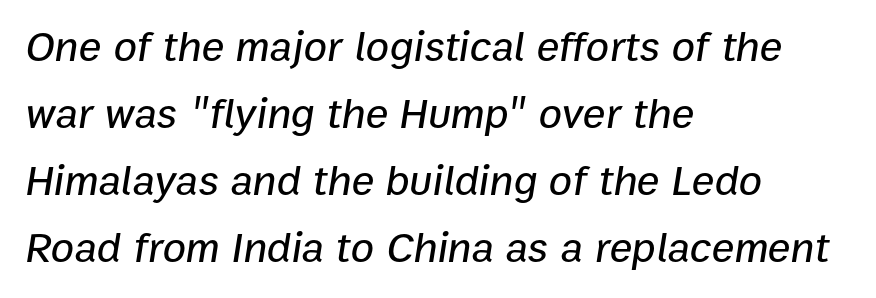
{"italic": "yes", "lean": "right", "slant_degrees": 9, "width": "normal", "stroke_contrast": "low", "x_height": "medium", "monospaced": "no", "underline": "no", "align": "left", "line_spacing": "normal", "line_spacing_ratio": 1.56, "letter_spacing": "normal", "letter_spacing_em": 0.0, "glyph_px": 43}
